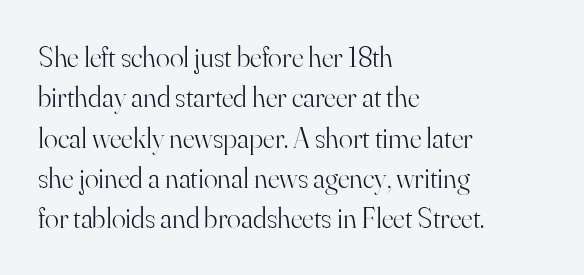
Q: Is the text bold? A: No.
Q: Is the text italic (slanted)? A: No, it is upright.
Q: Is the typeface a serif or a sans-serif typeface? A: Serif.
Q: Is the text underlined? A: No.
Q: How is the paragraph aligned? A: Left-aligned.
Q: Is the spacing between letters normal or unusually wide? A: Normal.
Q: Is the spacing between lines tight, normal or loose? A: Normal.
Q: Width (condensed, normal, or wide)? A: Normal.
Q: Stroke contrast? A: High.
Q: x-height? A: Small.
Q: Monospaced? A: No.
